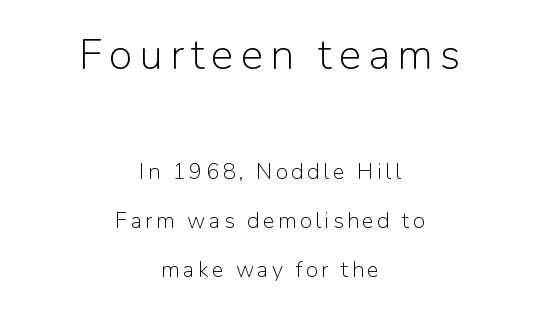
The rendering positions every line midway between the sides. The lines are spread far apart with generous leading. Font category for this specimen: sans-serif. A clean baseline with only descenders dipping below it.
